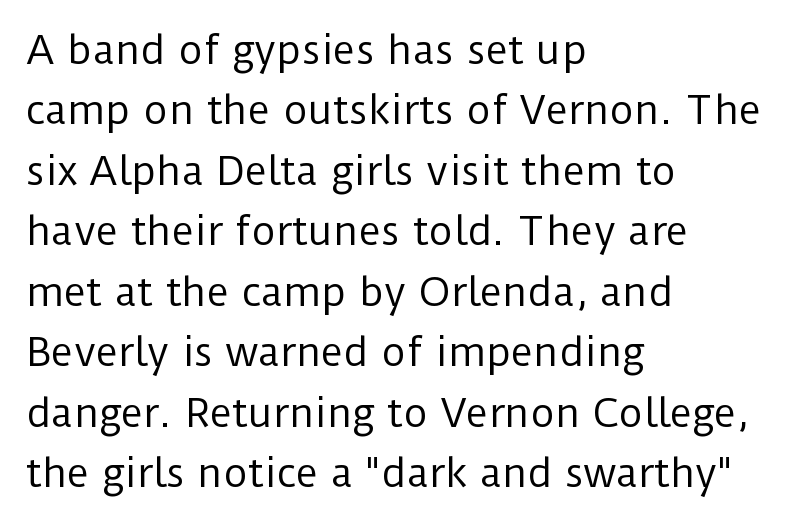
Q: Is the text bold? A: No.
Q: Is the text italic (slanted)? A: No, it is upright.
Q: Is the typeface a serif or a sans-serif typeface? A: Sans-serif.
Q: Is the text underlined? A: No.
Q: How is the paragraph aligned? A: Left-aligned.
Q: Is the spacing between letters normal or unusually wide? A: Normal.
Q: Is the spacing between lines tight, normal or loose? A: Normal.
Q: Width (condensed, normal, or wide)? A: Normal.
Q: Stroke contrast? A: Low.
Q: x-height? A: Medium.
Q: Monospaced? A: No.
